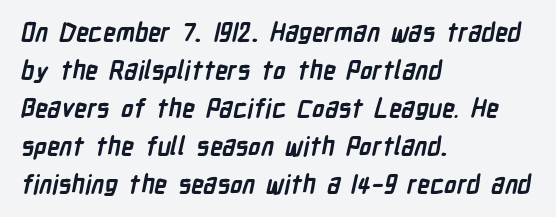
The image shows 25 px bold type; set left-aligned, normal line spacing (1.52x), normal letter spacing, not underlined.
